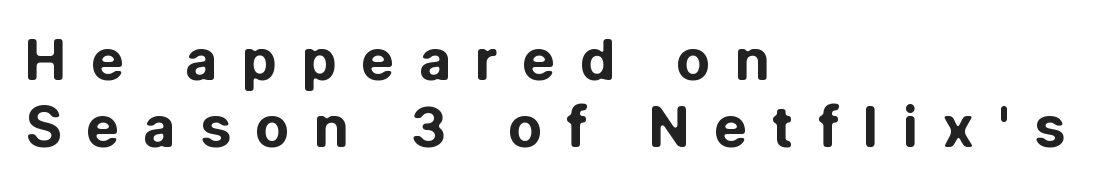
Q: Is the text bold? A: Yes.
Q: Is the text italic (slanted)? A: No, it is upright.
Q: Is the typeface a serif or a sans-serif typeface? A: Sans-serif.
Q: Is the text underlined? A: No.
Q: How is the paragraph aligned? A: Left-aligned.
Q: Is the spacing between letters normal or unusually wide? A: Unusually wide.
Q: Width (condensed, normal, or wide)? A: Normal.
Q: Stroke contrast? A: Low.
Q: x-height? A: Medium.
Q: Monospaced? A: No.
